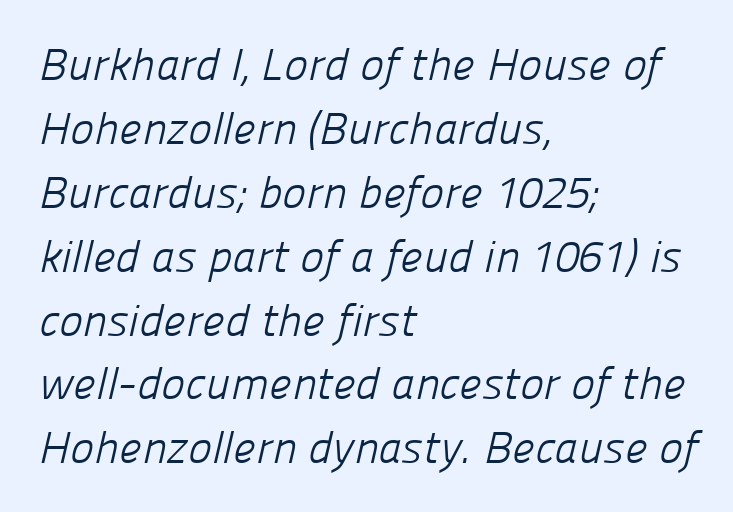
A classic flush-left, rag-right setting is used for this passage. The rendering shows plain stroke endings on the letterforms — a sans-serif design. Glance below the letters and you will spot only blank space. Summary of weight: not heavy and not bold. The gaps between neighbouring characters are ordinary and unremarkable.
